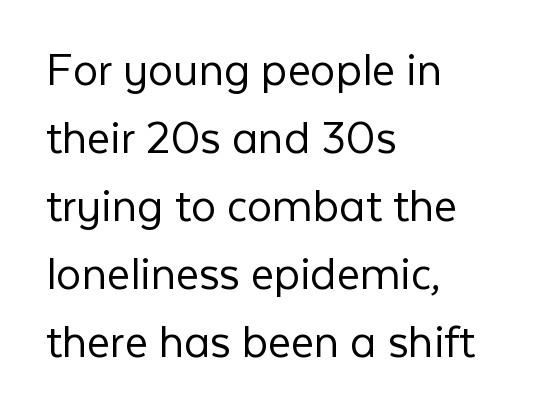
The image shows 50 px light sans-serif type, upright; set left-aligned, normal line spacing (1.36x), normal letter spacing, not underlined; low stroke contrast and a medium x-height.
